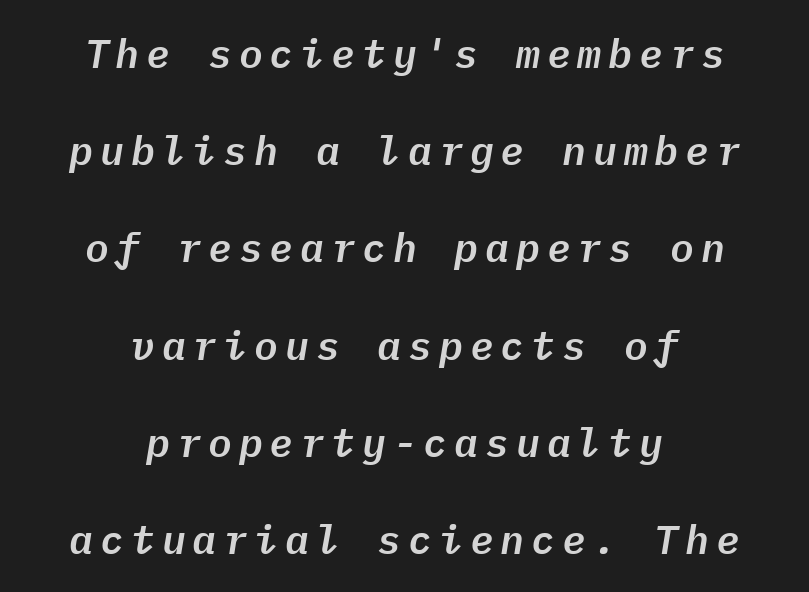
Reading down the block, each line starts at a different indent, mirrored at its end. The space directly below the letters is spotless. Tall strokes in this sample are angled rather than plumb. A great deal of white space separates one row of letters from the next. The rendering uses typewriter-style spacing with identical character cells.
